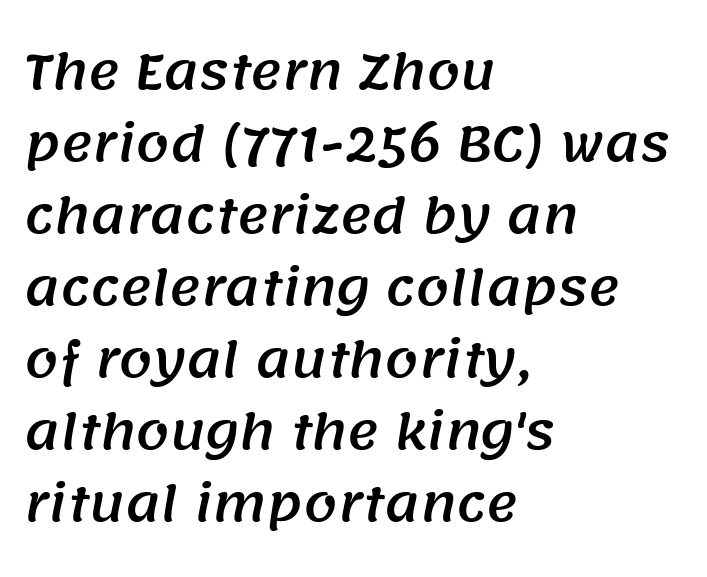
{"serif": "no", "width": "normal", "stroke_contrast": "medium", "x_height": "large", "monospaced": "no", "underline": "no", "align": "left", "line_spacing": "normal", "line_spacing_ratio": 1.5, "letter_spacing": "normal", "letter_spacing_em": 0.0, "glyph_px": 48}
